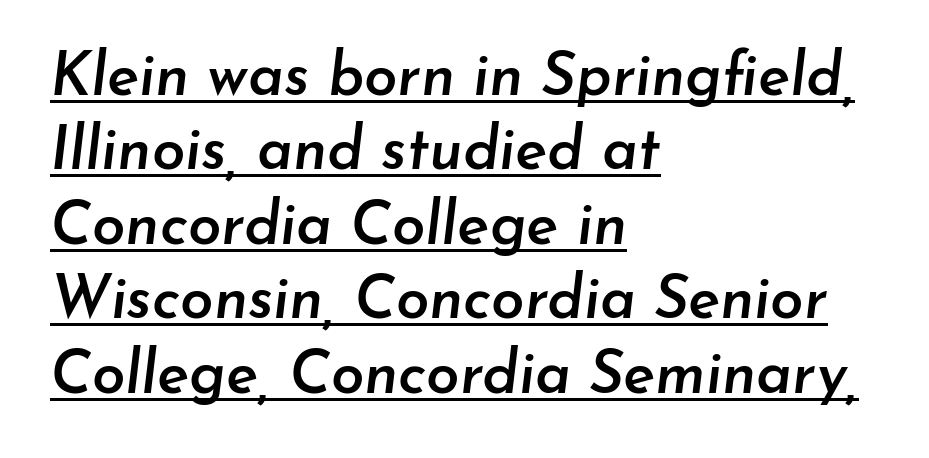
{"italic": "yes", "lean": "right", "slant_degrees": 7, "bold": "semi", "weight": "semibold", "width": "normal", "stroke_contrast": "low", "x_height": "small", "monospaced": "no", "underline": "yes", "align": "left", "line_spacing_ratio": 1.24, "letter_spacing": "normal", "letter_spacing_em": 0.0, "glyph_px": 60}
